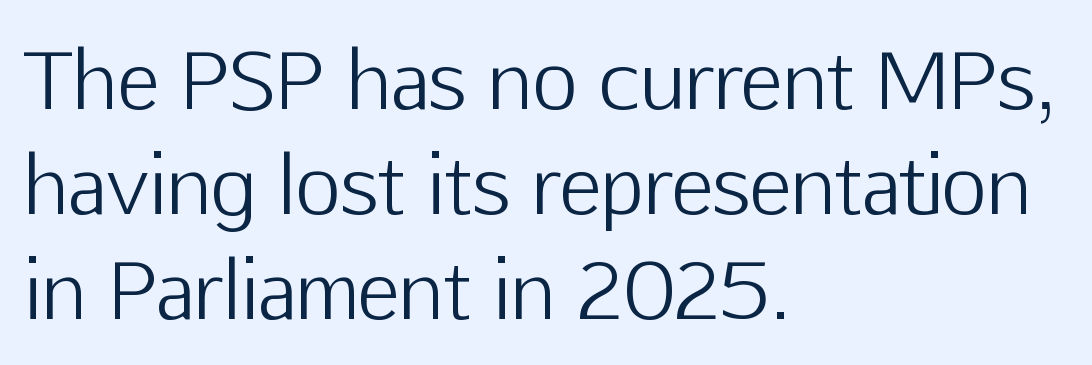
The image shows 79 px light sans-serif type, upright; set left-aligned, normal line spacing (1.33x), normal letter spacing, not underlined; low stroke contrast and a medium x-height.
